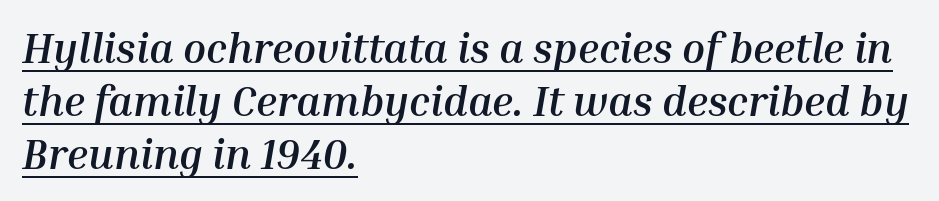
{"italic": "yes", "lean": "right", "slant_degrees": 10, "bold": "yes", "weight": "semibold", "width": "normal", "stroke_contrast": "medium", "x_height": "medium", "monospaced": "no", "underline": "yes", "align": "left", "line_spacing": "normal", "line_spacing_ratio": 1.26, "letter_spacing": "normal", "letter_spacing_em": 0.0, "glyph_px": 42}
